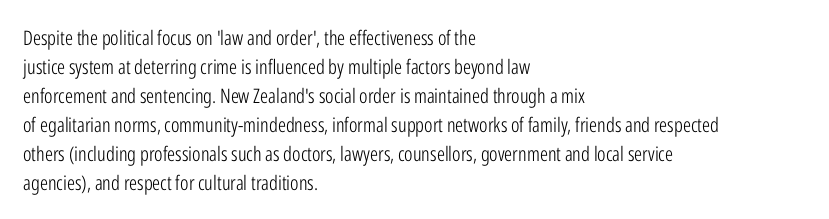
Beneath every word, the page is bare. Stems here are at most as thick as an everyday book face. When letters stand straight like this, we call the style roman or upright. This rendering leaves character spacing at its baseline value. The rendering uses a moderate line-height, typical for paragraphs.
